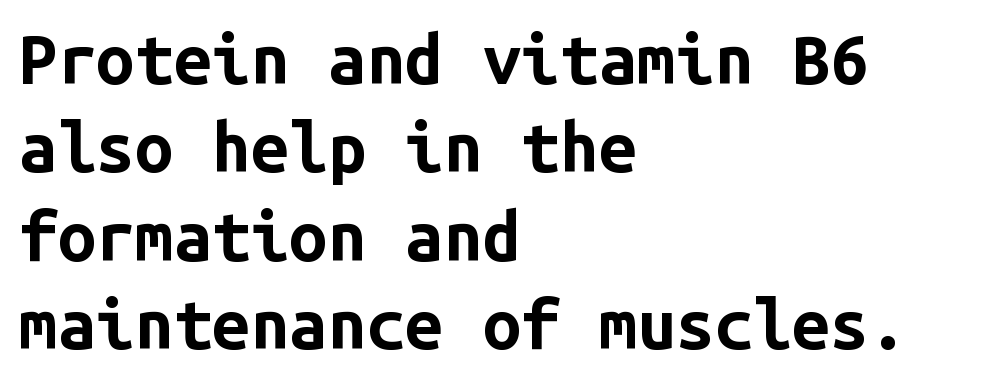
The image shows 69 px bold sans-serif type, upright, monospaced; set left-aligned, normal line spacing (1.28x), normal letter spacing, not underlined; low stroke contrast and a medium x-height.
